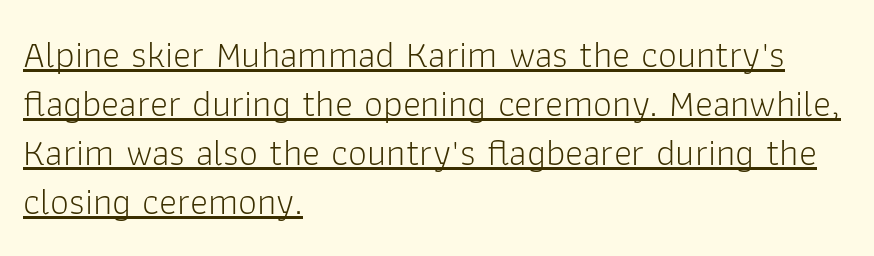
{"serif": "no", "italic": "no", "bold": "no", "weight": "light", "width": "normal", "stroke_contrast": "low", "x_height": "medium", "monospaced": "no", "underline": "yes", "align": "left", "line_spacing": "normal", "line_spacing_ratio": 1.29, "letter_spacing": "normal", "letter_spacing_em": 0.0, "glyph_px": 38}
